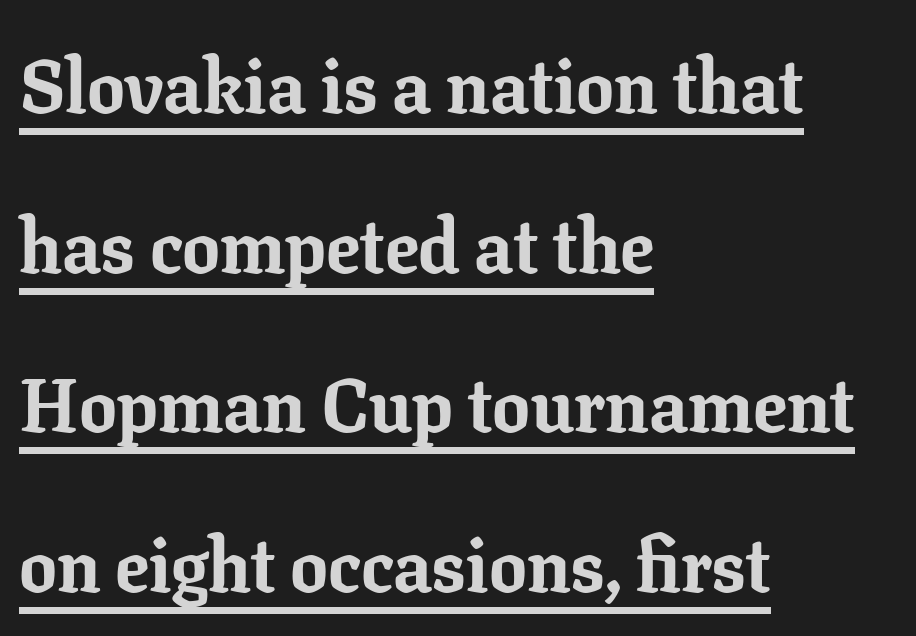
Does the type have serifs? Yes, each stem ends in a small foot. The lettering stays uniformly vertical, giving the passage a roman look. These lines are rendered in a variable-pitch font. Weight: bold. The letters sit at their default tracking, neither squeezed nor spread.
